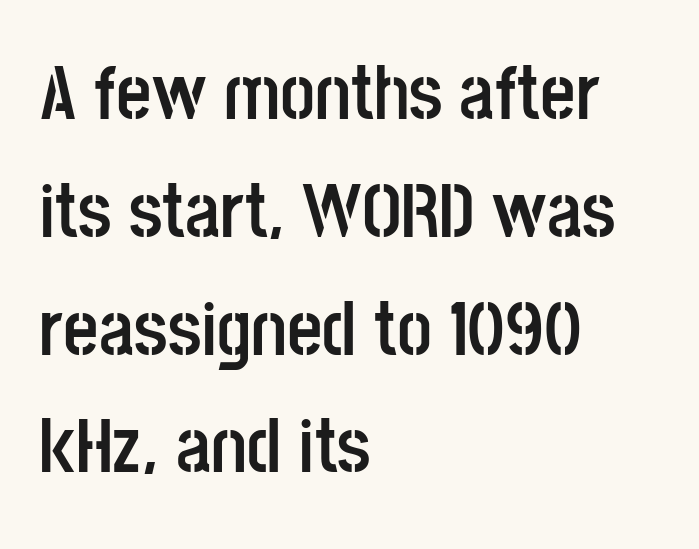
Character widths vary here, with narrow letters taking less room than wide ones. It's the straight-up-and-down kind of type. Just letters on the line, the space beneath them empty. In terms of leading, this rendering sits right in the middle. Pretty heavy lettering here — definitely bold.
